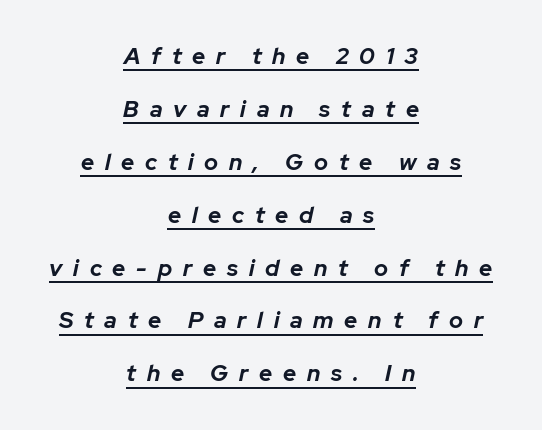
{"italic": "yes", "lean": "right", "slant_degrees": 12, "bold": "yes", "underline": "yes", "align": "center", "line_spacing": "loose", "line_spacing_ratio": 2.3, "letter_spacing": "wide", "letter_spacing_em": 0.47, "glyph_px": 23}
